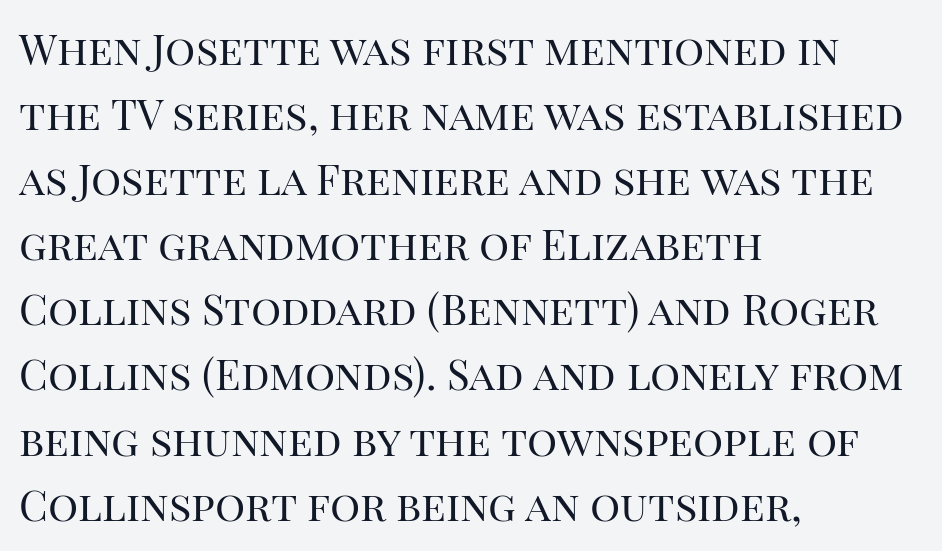
The image shows 42 px regular-weight serif type, upright; set left-aligned, normal line spacing (1.55x), normal letter spacing, not underlined; high stroke contrast and a large x-height.
